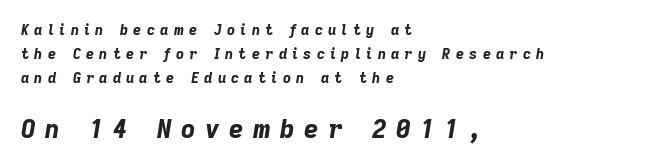
The image shows 25 px bold type, italic (leaning right); set left-aligned, line spacing 1.71x, unusually wide letter spacing (+0.38 em), not underlined; the second (bottom) block is 1.79x larger.
